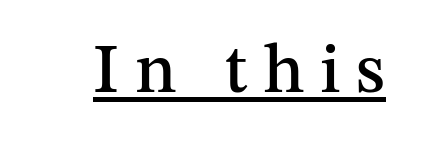
The letters are spread apart with noticeably loose tracking. Quick note: underline on. Think of a printed novel: that variable character pitch is what you see here. Vertical strokes here are truly vertical. You can tell from the footed stems that serif type was used.
